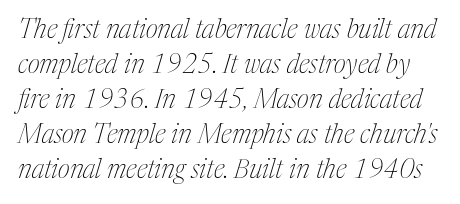
{"italic": "yes", "lean": "right", "slant_degrees": 17, "bold": "no", "underline": "no", "line_spacing": "normal", "line_spacing_ratio": 1.35, "letter_spacing": "normal", "letter_spacing_em": 0.0, "glyph_px": 26}
